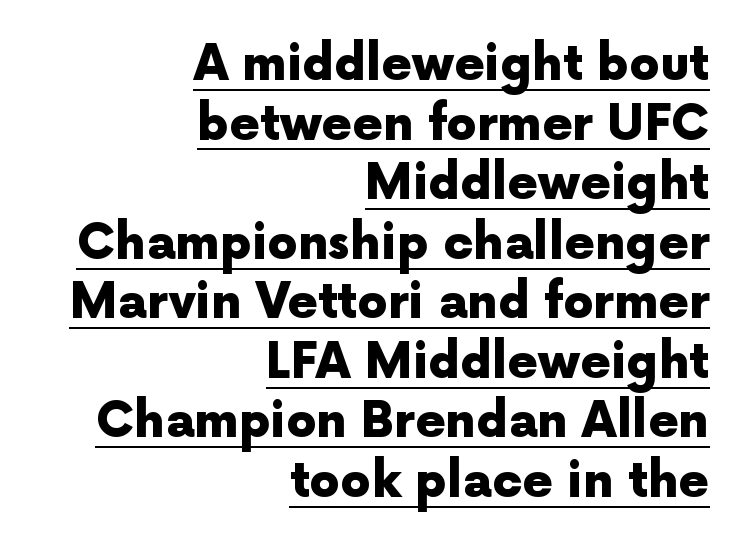
Q: Is the text bold? A: Yes.
Q: Is the text italic (slanted)? A: No, it is upright.
Q: Is the typeface a serif or a sans-serif typeface? A: Sans-serif.
Q: Is the text underlined? A: Yes.
Q: How is the paragraph aligned? A: Right-aligned.
Q: Is the spacing between letters normal or unusually wide? A: Normal.
Q: Width (condensed, normal, or wide)? A: Normal.
Q: x-height? A: Medium.
Q: Monospaced? A: No.
